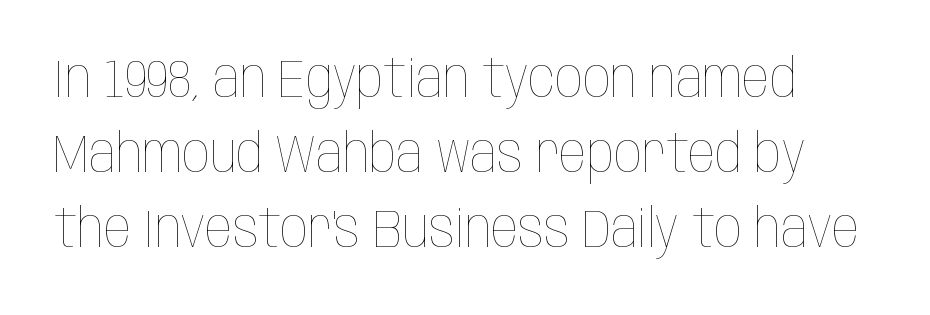
The image shows 54 px thin, condensed type, upright; set normal line spacing (1.39x), normal letter spacing, not underlined; low stroke contrast and a large x-height.
